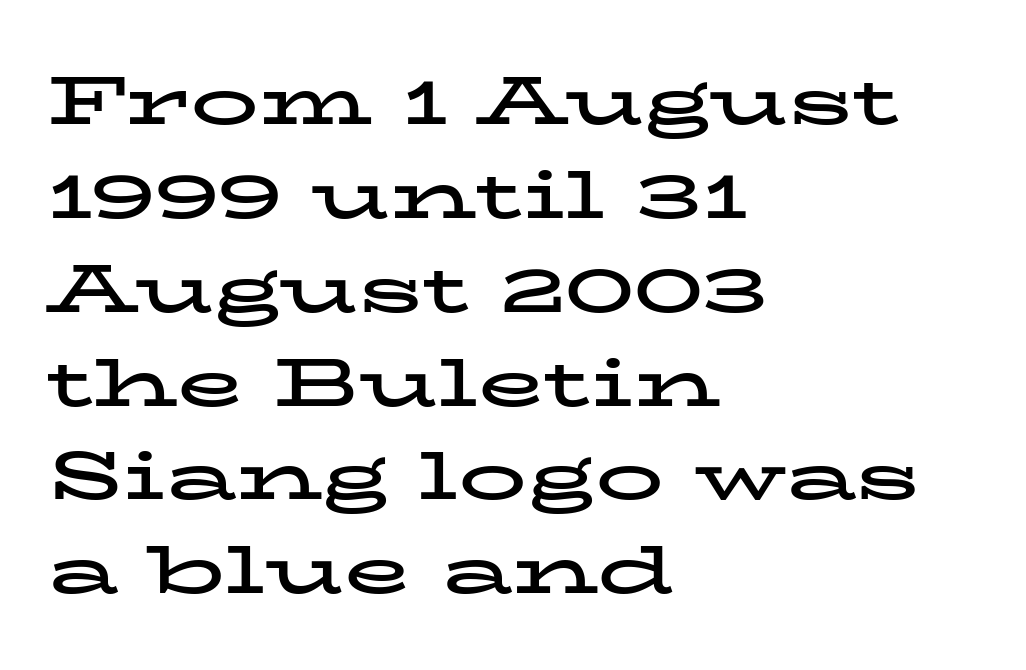
The image shows 68 px bold, wide serif type, upright; set left-aligned, normal line spacing (1.38x), normal letter spacing, not underlined; low stroke contrast and a medium x-height.
